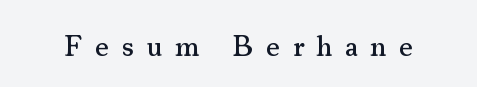
Any mark beneath the type? The region is blank. Little horizontal feet cap the strokes, marking this as serif type. This sample has the flowing, uneven cadence of proportional lettering. Spacing between characters has been opened up far beyond the box default. These lines were composed using upright roman letters.
